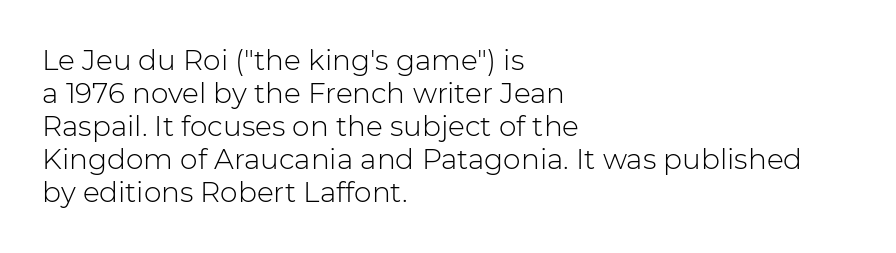
The image shows 28 px light sans-serif type, upright; set left-aligned, line spacing 1.18x, normal letter spacing, not underlined; low stroke contrast and a medium x-height.
